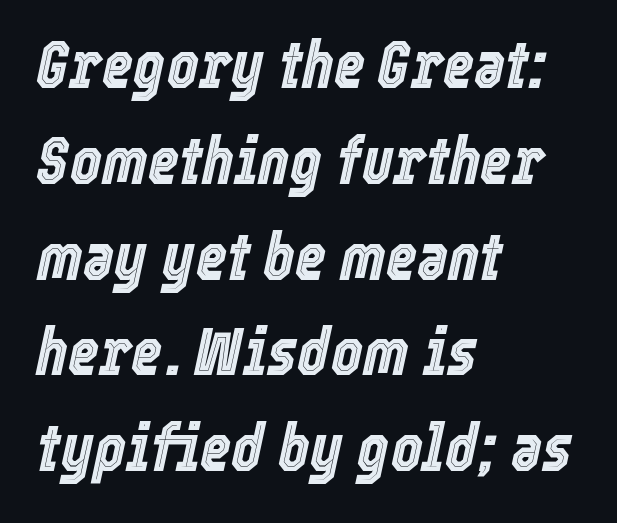
The image shows 67 px condensed type, italic (leaning right); set left-aligned, normal line spacing (1.43x), normal letter spacing, not underlined; a medium x-height.
